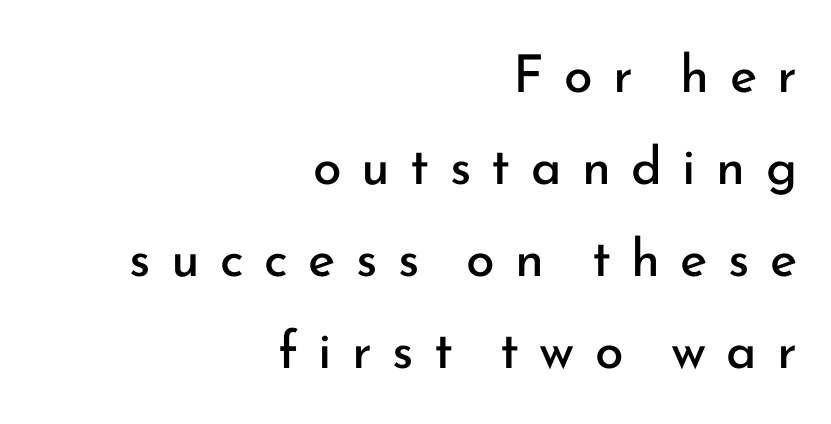
The image shows 52 px regular-weight sans-serif type, upright; set right-aligned, line spacing 1.77x, unusually wide letter spacing (+0.39 em), not underlined; low stroke contrast and a small x-height.
